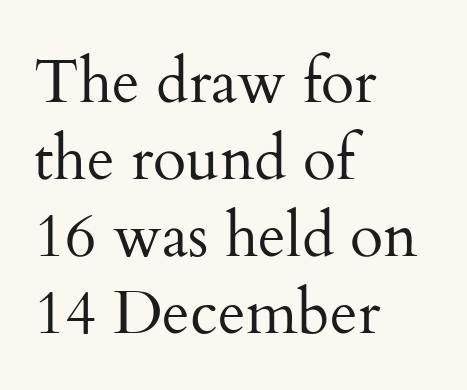
The image shows 61 px regular-weight serif type, upright; set left-aligned, normal line spacing (1.26x), normal letter spacing, not underlined; medium stroke contrast and a small x-height.
